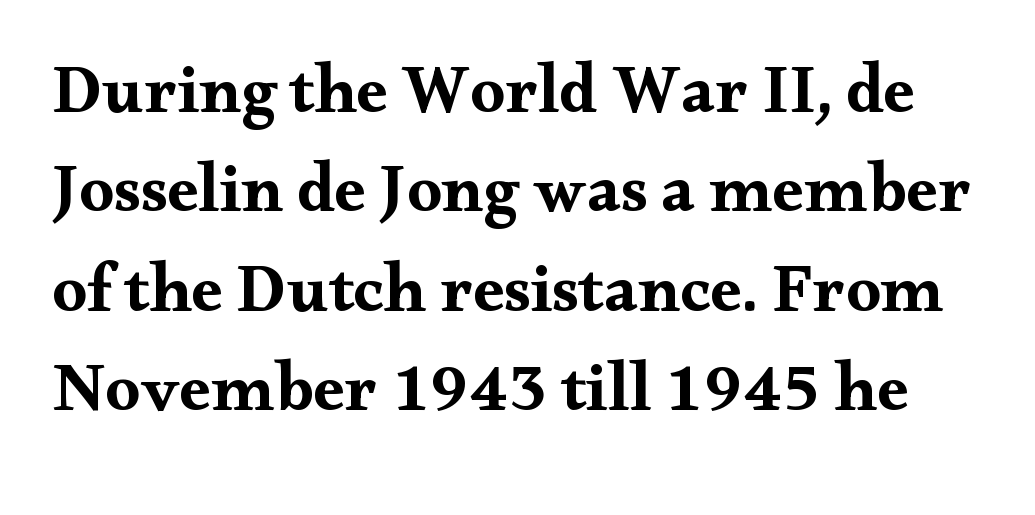
Q: Is the text bold? A: Yes.
Q: Is the text italic (slanted)? A: No, it is upright.
Q: Is the typeface a serif or a sans-serif typeface? A: Serif.
Q: Is the text underlined? A: No.
Q: Is the spacing between letters normal or unusually wide? A: Normal.
Q: Is the spacing between lines tight, normal or loose? A: Normal.
Q: Width (condensed, normal, or wide)? A: Wide.
Q: Stroke contrast? A: Medium.
Q: x-height? A: Small.
Q: Monospaced? A: No.
